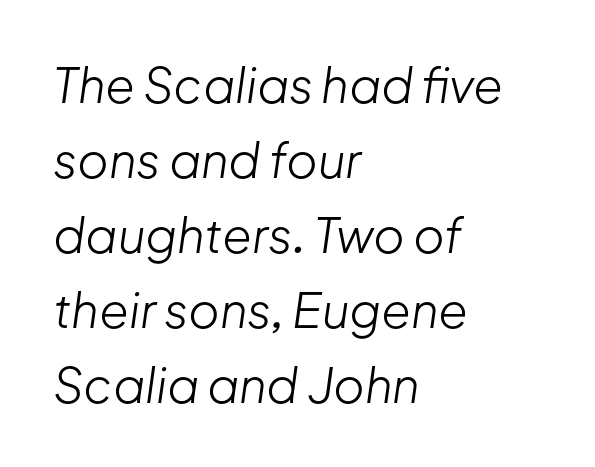
{"italic": "yes", "lean": "right", "slant_degrees": 8, "bold": "no", "weight": "light", "width": "normal", "stroke_contrast": "low", "x_height": "medium", "monospaced": "no", "underline": "no", "align": "left", "line_spacing": "normal", "line_spacing_ratio": 1.56, "letter_spacing": "normal", "letter_spacing_em": 0.0, "glyph_px": 48}
